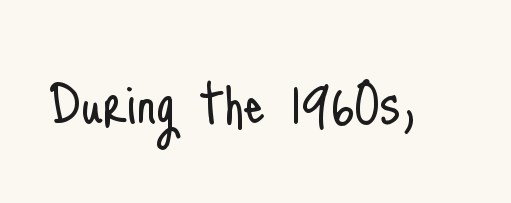
The image shows 68 px light, condensed sans-serif type, upright; set normal letter spacing, not underlined; low stroke contrast and a small x-height.
